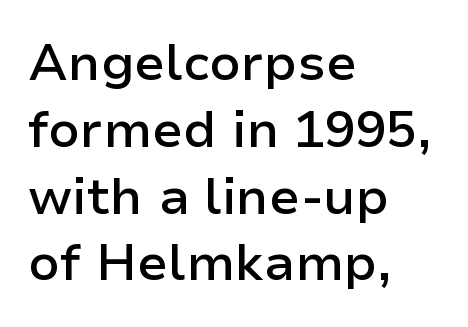
Q: Is the text bold? A: Semi-bold.
Q: Is the text italic (slanted)? A: No, it is upright.
Q: Is the typeface a serif or a sans-serif typeface? A: Sans-serif.
Q: Is the text underlined? A: No.
Q: How is the paragraph aligned? A: Left-aligned.
Q: Is the spacing between letters normal or unusually wide? A: Normal.
Q: Is the spacing between lines tight, normal or loose? A: Normal.
Q: Width (condensed, normal, or wide)? A: Normal.
Q: Stroke contrast? A: Low.
Q: x-height? A: Medium.
Q: Monospaced? A: No.
